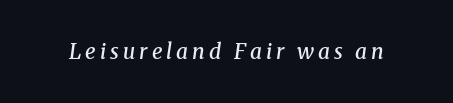
{"italic": "yes", "lean": "right", "slant_degrees": 8, "bold": "semi", "underline": "no", "glyph_px": 21}
